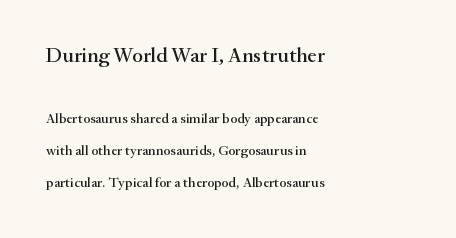
{"italic": "no", "underline": "no", "align": "left", "line_spacing": "loose", "line_spacing_ratio": 2.32, "letter_spacing": "normal", "letter_spacing_em": 0.0, "larger_block": "first", "size_ratio": 1.5, "glyph_px": 21}
